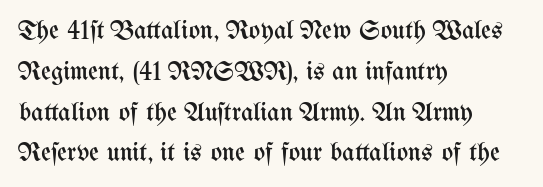
{"italic": "no", "bold": "no", "underline": "no", "align": "left", "line_spacing": "normal", "line_spacing_ratio": 1.51, "letter_spacing": "normal", "letter_spacing_em": 0.0, "glyph_px": 27}
